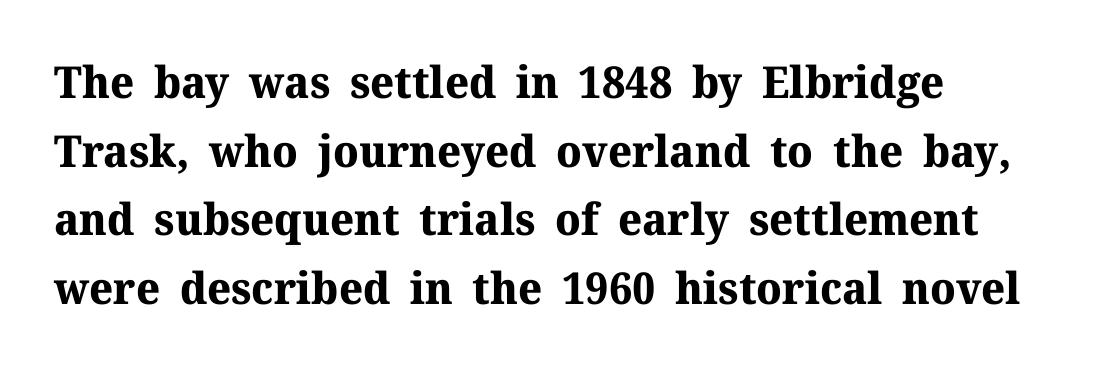
Q: Is the text bold? A: Yes.
Q: Is the text italic (slanted)? A: No, it is upright.
Q: Is the typeface a serif or a sans-serif typeface? A: Serif.
Q: Is the text underlined? A: No.
Q: Is the spacing between letters normal or unusually wide? A: Normal.
Q: Is the spacing between lines tight, normal or loose? A: Normal.
Q: Width (condensed, normal, or wide)? A: Normal.
Q: Stroke contrast? A: Medium.
Q: x-height? A: Medium.
Q: Monospaced? A: No.
